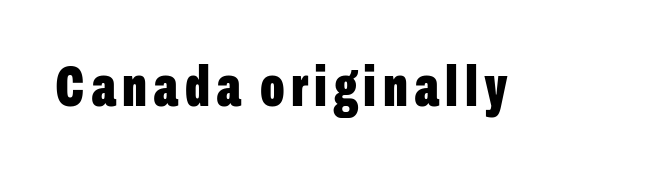
Q: Is the text bold? A: Yes.
Q: Is the text italic (slanted)? A: No, it is upright.
Q: Is the typeface a serif or a sans-serif typeface? A: Sans-serif.
Q: Is the text underlined? A: No.
Q: Width (condensed, normal, or wide)? A: Condensed.
Q: Stroke contrast? A: Low.
Q: x-height? A: Medium.
Q: Monospaced? A: No.
